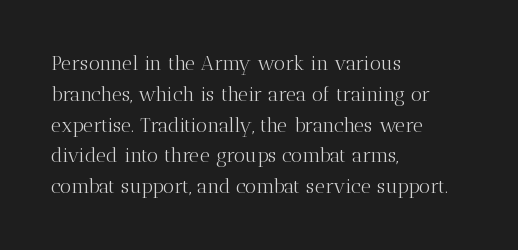
The image shows 20 px text type, upright; set left-aligned, normal line spacing (1.54x), normal letter spacing, not underlined.
